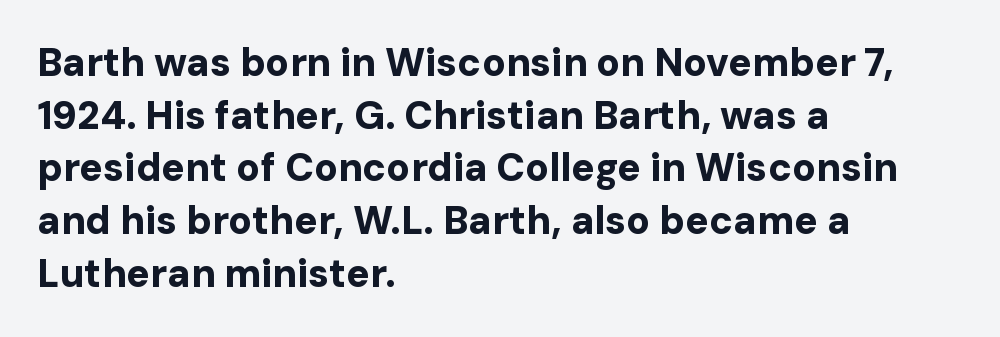
{"serif": "no", "italic": "no", "bold": "yes", "weight": "bold", "width": "normal", "stroke_contrast": "low", "x_height": "medium", "monospaced": "no", "underline": "no", "align": "left", "line_spacing": "normal", "line_spacing_ratio": 1.35, "letter_spacing": "normal", "letter_spacing_em": 0.0, "glyph_px": 39}
